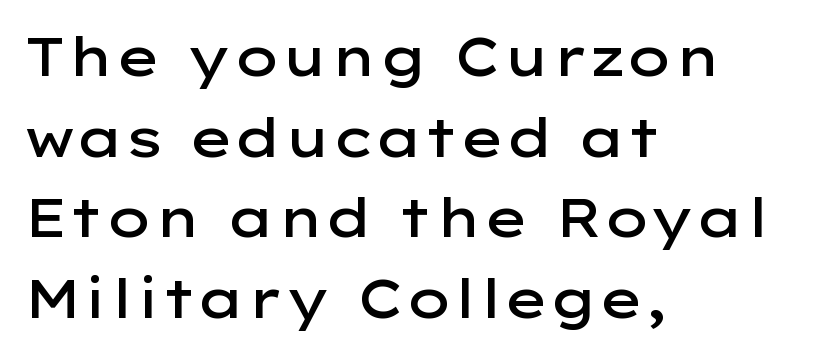
The image shows 53 px semibold, wide sans-serif type, upright; set left-aligned, normal line spacing (1.52x), normal letter spacing, not underlined; low stroke contrast and a medium x-height.
